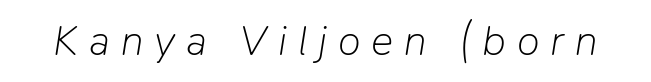
Q: Is the text bold? A: No.
Q: Is the text italic (slanted)? A: Yes, it leans right by about 9 degrees.
Q: Is the text underlined? A: No.
Q: Is the spacing between letters normal or unusually wide? A: Unusually wide.
Q: Width (condensed, normal, or wide)? A: Normal.
Q: Stroke contrast? A: Low.
Q: x-height? A: Medium.
Q: Monospaced? A: No.
